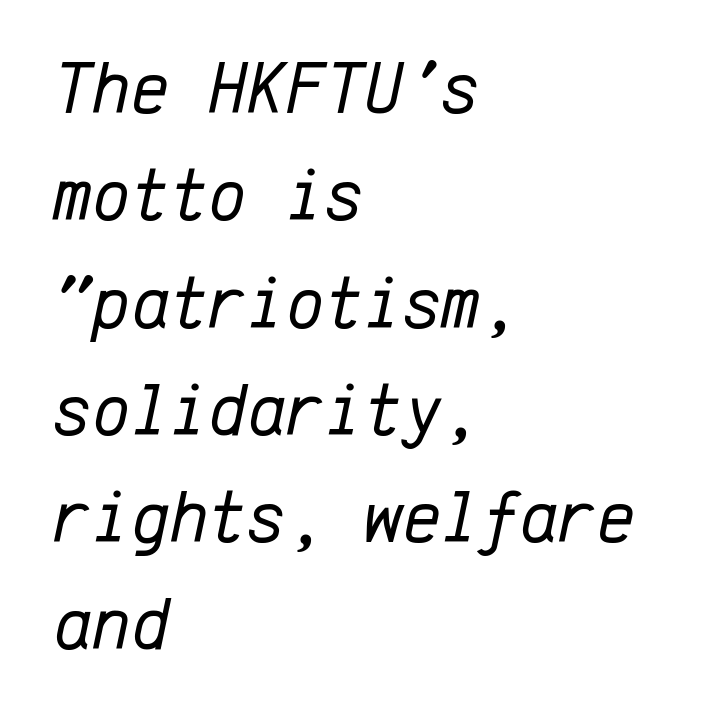
{"italic": "yes", "lean": "right", "slant_degrees": 12, "bold": "no", "weight": "regular", "width": "normal", "stroke_contrast": "low", "x_height": "medium", "monospaced": "yes", "underline": "no", "align": "left", "line_spacing": "normal", "line_spacing_ratio": 1.45, "letter_spacing": "normal", "letter_spacing_em": 0.0, "glyph_px": 74}
